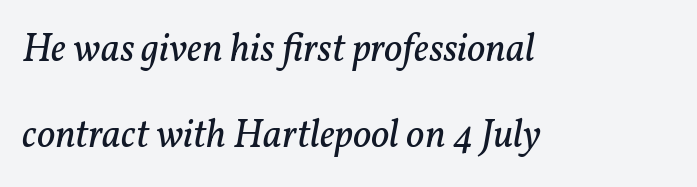
Would a proofreader flag this as italicized? Yes. Ink coverage per letter is moderate at most. Vertical spacing — loose. Notice how the passage keeps a crisp vertical edge on the left only. Bare-footed words on every line.
